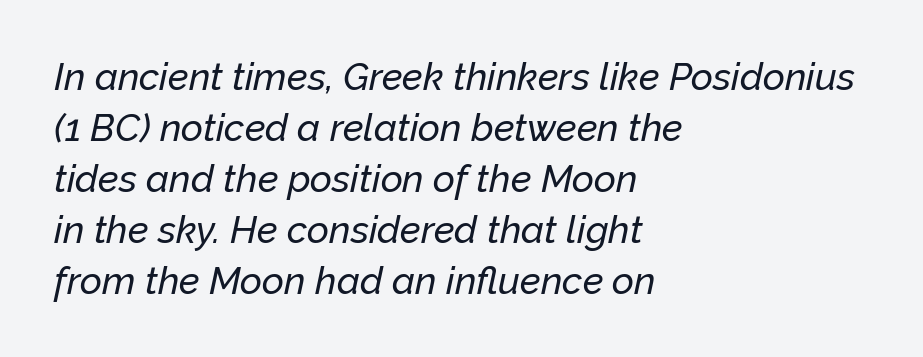
The image shows 38 px text type, italic (leaning right); set left-aligned, normal line spacing (1.34x), normal letter spacing, not underlined; low stroke contrast and a medium x-height.
